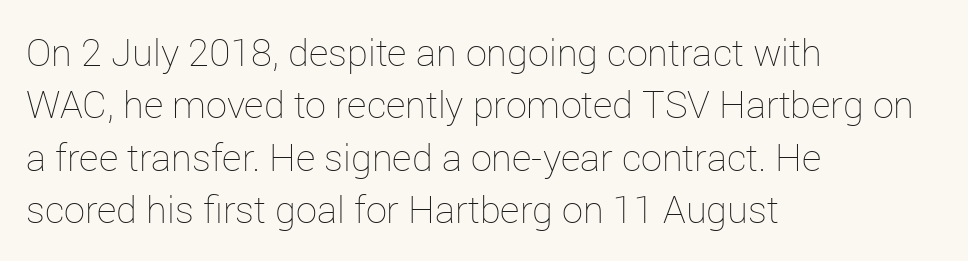
The image shows 38 px thin type, upright; set left-aligned, normal line spacing (1.38x), normal letter spacing, not underlined; low stroke contrast and a medium x-height.
